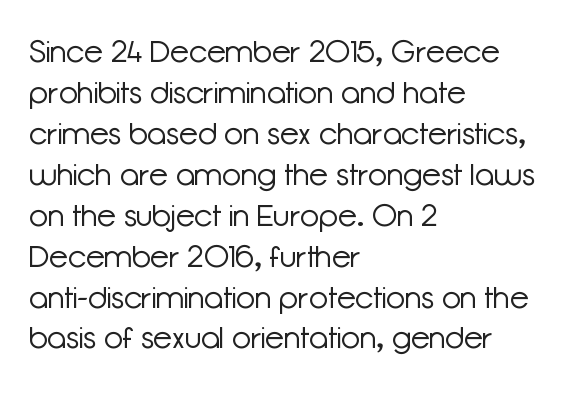
Q: Is the text bold? A: No.
Q: Is the text italic (slanted)? A: No, it is upright.
Q: Is the typeface a serif or a sans-serif typeface? A: Sans-serif.
Q: Is the text underlined? A: No.
Q: How is the paragraph aligned? A: Left-aligned.
Q: Is the spacing between letters normal or unusually wide? A: Normal.
Q: Is the spacing between lines tight, normal or loose? A: Normal.
Q: Width (condensed, normal, or wide)? A: Normal.
Q: Stroke contrast? A: Low.
Q: x-height? A: Medium.
Q: Monospaced? A: No.
